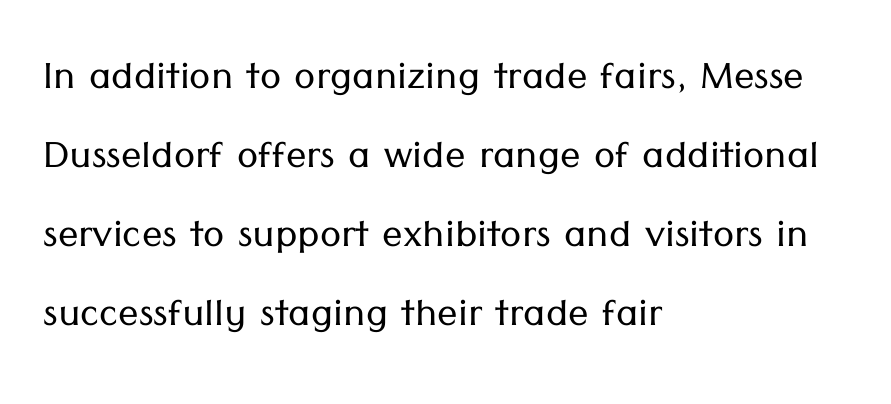
The image shows 51 px light sans-serif type, upright; set left-aligned, normal line spacing (1.55x), normal letter spacing, not underlined; low stroke contrast and a medium x-height.
